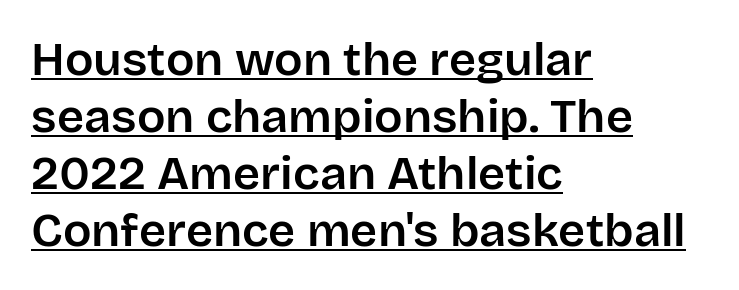
Character widths vary here, with narrow letters taking less room than wide ones. A continuous stroke trails under the words, as in a hyperlink. Do the letters lean? They stand straight. The rendering anchors every line to the left-hand side.
